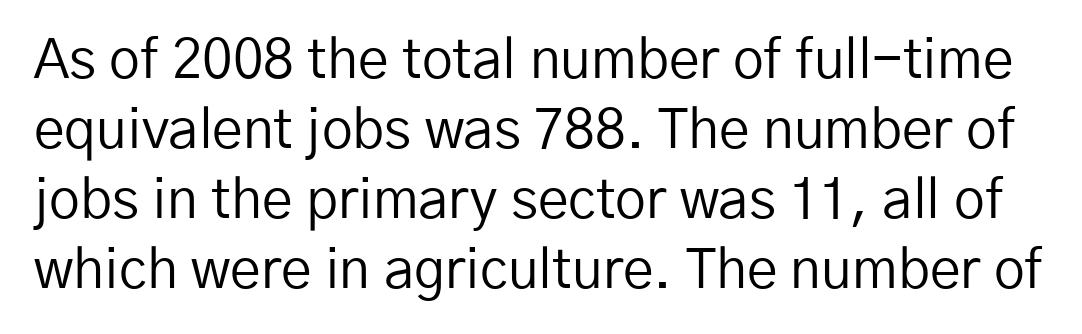
Q: Is the text bold? A: No.
Q: Is the text italic (slanted)? A: No, it is upright.
Q: Is the typeface a serif or a sans-serif typeface? A: Sans-serif.
Q: Is the text underlined? A: No.
Q: Is the spacing between letters normal or unusually wide? A: Normal.
Q: Is the spacing between lines tight, normal or loose? A: Normal.
Q: Width (condensed, normal, or wide)? A: Normal.
Q: Stroke contrast? A: Low.
Q: x-height? A: Medium.
Q: Monospaced? A: No.
